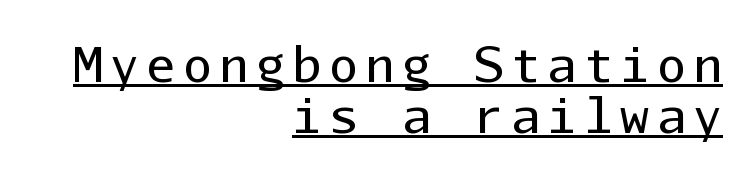
{"serif": "no", "italic": "no", "bold": "no", "weight": "regular", "width": "normal", "stroke_contrast": "low", "x_height": "medium", "monospaced": "yes", "underline": "yes", "align": "right", "line_spacing": "tight", "line_spacing_ratio": 1.06, "glyph_px": 48}
